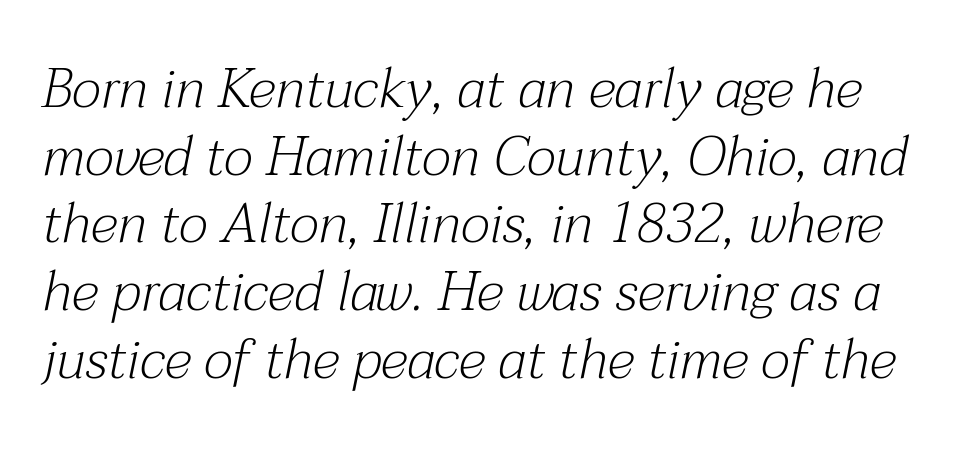
The image shows 55 px light serif type, italic (leaning right); set line spacing 1.23x, normal letter spacing, not underlined; medium stroke contrast and a medium x-height.
